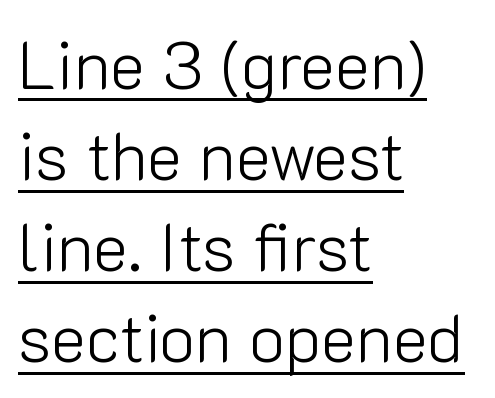
Q: Is the text bold? A: No.
Q: Is the text italic (slanted)? A: No, it is upright.
Q: Is the typeface a serif or a sans-serif typeface? A: Sans-serif.
Q: Is the text underlined? A: Yes.
Q: How is the paragraph aligned? A: Left-aligned.
Q: Is the spacing between letters normal or unusually wide? A: Normal.
Q: Is the spacing between lines tight, normal or loose? A: Normal.
Q: Width (condensed, normal, or wide)? A: Normal.
Q: Stroke contrast? A: Low.
Q: x-height? A: Medium.
Q: Monospaced? A: No.
